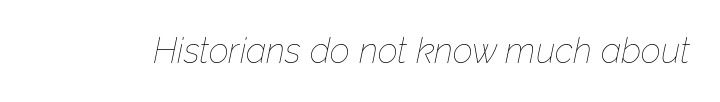
The image shows 35 px thin type, italic (leaning right); set normal letter spacing, not underlined; low stroke contrast and a medium x-height.
